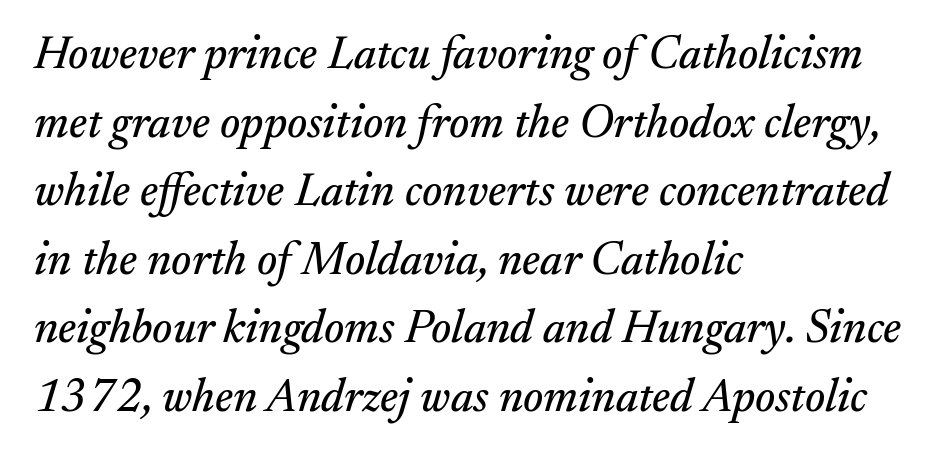
{"serif": "yes", "italic": "yes", "lean": "right", "slant_degrees": 17, "width": "normal", "stroke_contrast": "medium", "x_height": "small", "monospaced": "no", "underline": "no", "align": "left", "line_spacing": "normal", "line_spacing_ratio": 1.49, "letter_spacing": "normal", "letter_spacing_em": 0.0, "glyph_px": 46}
